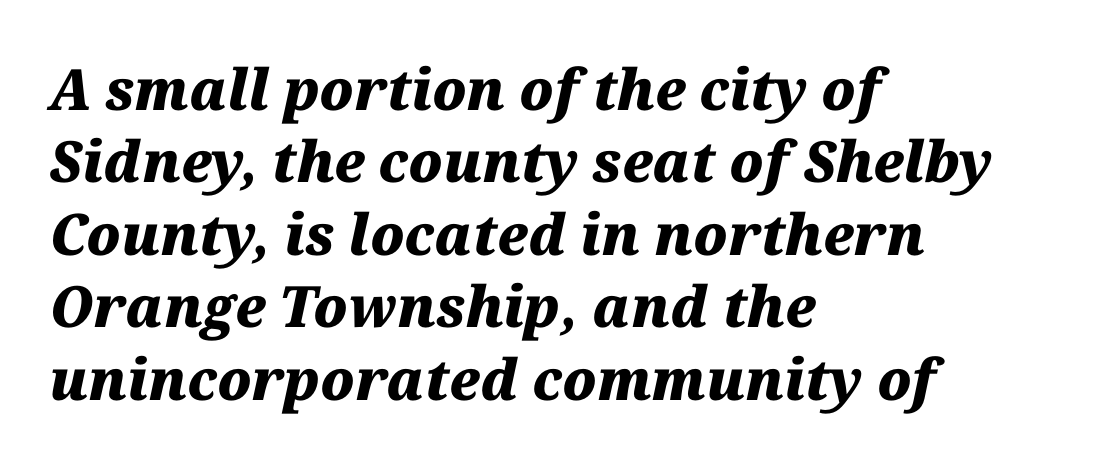
The image shows 57 px heavy type, italic (leaning right); set left-aligned, normal line spacing (1.27x), normal letter spacing, not underlined; medium stroke contrast and a medium x-height.
